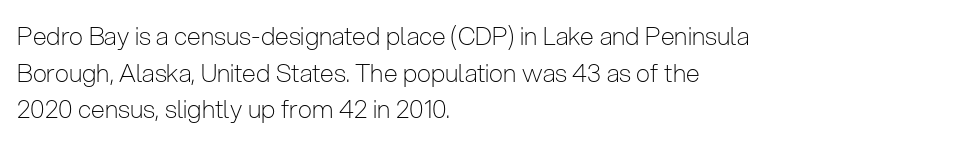
The image shows 25 px text type, upright; set left-aligned, normal line spacing (1.47x), normal letter spacing, not underlined.
